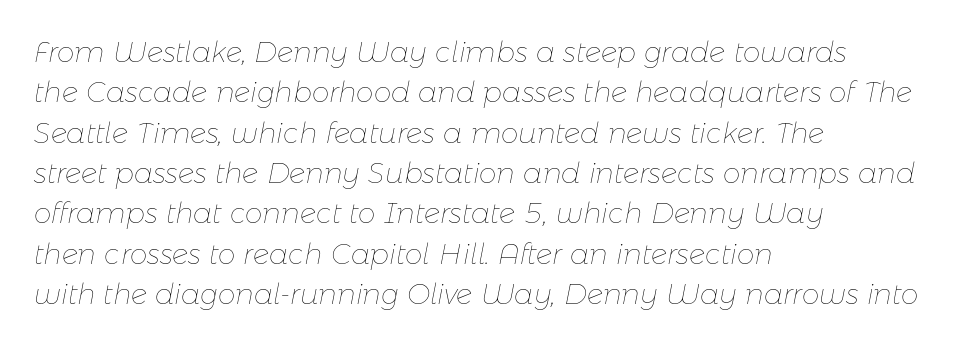
The image shows 28 px thin type, italic (leaning right); set left-aligned, normal line spacing (1.44x), normal letter spacing, not underlined; low stroke contrast and a medium x-height.
